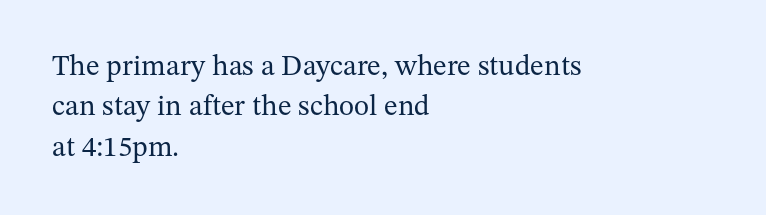
{"serif": "yes", "italic": "no", "bold": "no", "weight": "regular", "width": "normal", "stroke_contrast": "medium", "x_height": "medium", "monospaced": "no", "underline": "no", "align": "left", "line_spacing": "normal", "line_spacing_ratio": 1.39, "letter_spacing": "normal", "letter_spacing_em": 0.0, "glyph_px": 29}
